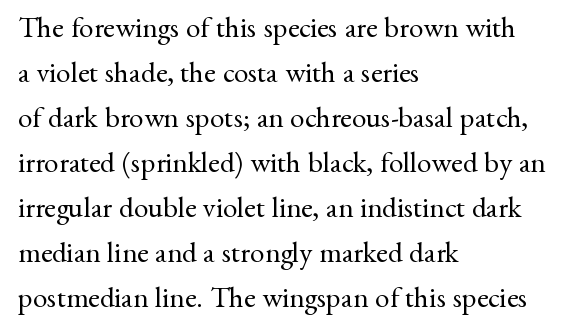
{"serif": "yes", "italic": "no", "bold": "no", "weight": "regular", "width": "normal", "stroke_contrast": "medium", "x_height": "small", "monospaced": "no", "underline": "no", "align": "left", "line_spacing": "normal", "line_spacing_ratio": 1.55, "letter_spacing": "normal", "letter_spacing_em": 0.0, "glyph_px": 29}
